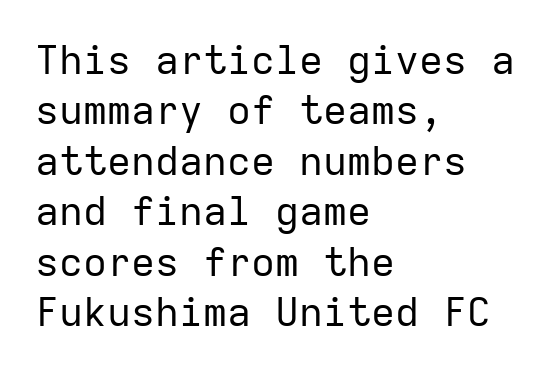
The image shows 40 px regular-weight sans-serif type, upright, monospaced; set left-aligned, normal line spacing (1.26x), normal letter spacing, not underlined; low stroke contrast and a medium x-height.
